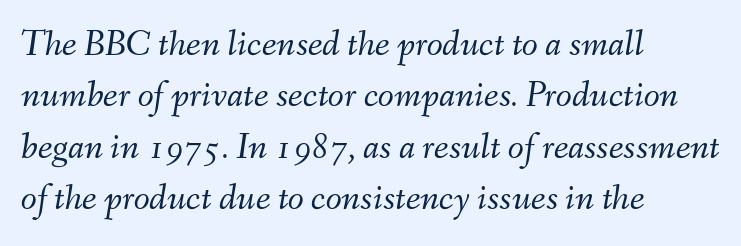
Q: Is the text bold? A: No.
Q: Is the text italic (slanted)? A: Yes, it leans right by about 9 degrees.
Q: Is the text underlined? A: No.
Q: How is the paragraph aligned? A: Left-aligned.
Q: Is the spacing between letters normal or unusually wide? A: Normal.
Q: Is the spacing between lines tight, normal or loose? A: Normal.
Q: Width (condensed, normal, or wide)? A: Normal.
Q: Stroke contrast? A: Medium.
Q: x-height? A: Small.
Q: Monospaced? A: No.
